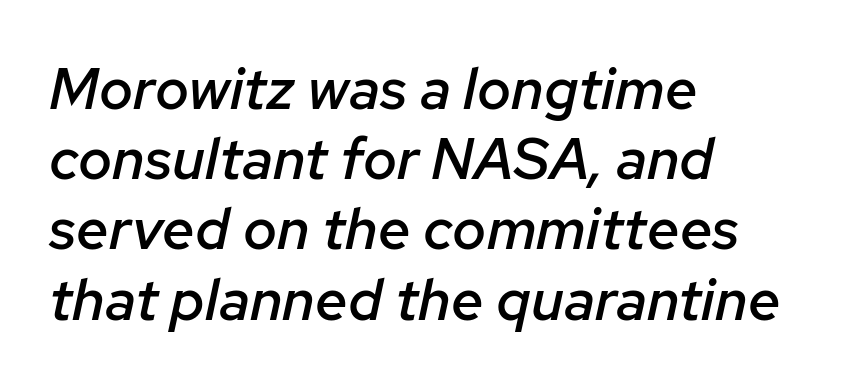
Reading down the block, your eye returns to a fixed left position each line. The type is set solid horizontally, with unmodified tracking. Think of a printed novel: that variable character pitch is what you see here. Compared with an ordinary text face, these strokes are moderately heavier — a semibold.
